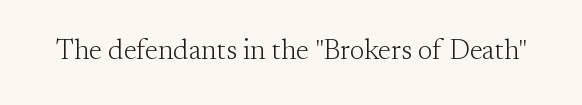
Characters follow at the spacing the type designer built in. Unmarked baselines from the first word to the last. The letters advance in unequal steps, a hallmark of proportional type. Tall strokes in this sample are plumb rather than angled. Is this a heavy cut? Hardly; it is regular or lighter.
